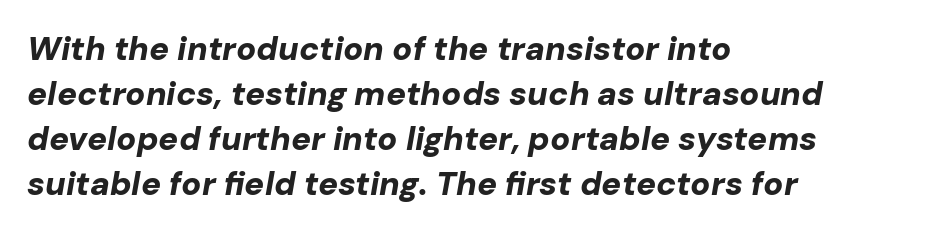
The image shows 33 px bold type, italic (leaning right); set left-aligned, normal line spacing (1.36x), normal letter spacing, not underlined; low stroke contrast and a medium x-height.
